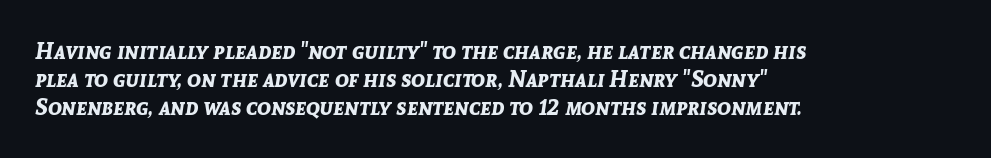
Q: Is the text bold? A: Yes.
Q: Is the text italic (slanted)? A: Yes, it leans right by about 8 degrees.
Q: Is the text underlined? A: No.
Q: How is the paragraph aligned? A: Left-aligned.
Q: Is the spacing between letters normal or unusually wide? A: Normal.
